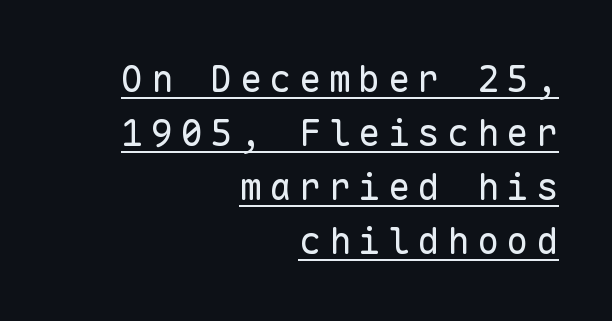
Q: Is the text bold? A: No.
Q: Is the text italic (slanted)? A: No, it is upright.
Q: Is the typeface a serif or a sans-serif typeface? A: Sans-serif.
Q: Is the text underlined? A: Yes.
Q: How is the paragraph aligned? A: Right-aligned.
Q: Is the spacing between letters normal or unusually wide? A: Unusually wide.
Q: Is the spacing between lines tight, normal or loose? A: Normal.
Q: Width (condensed, normal, or wide)? A: Normal.
Q: Stroke contrast? A: Low.
Q: x-height? A: Medium.
Q: Monospaced? A: Yes.
